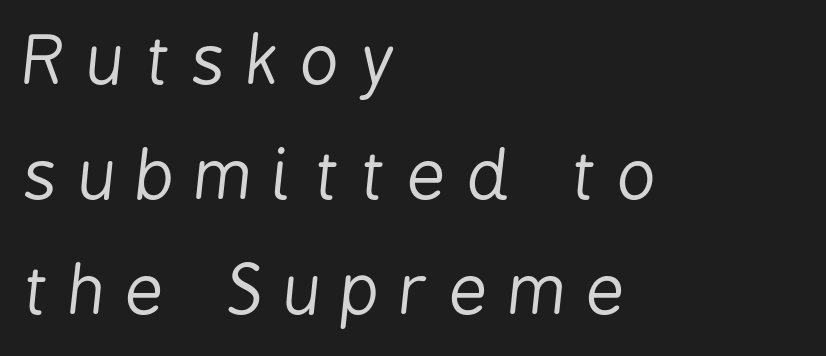
The image shows 67 px regular-weight, condensed type, italic (leaning right); set left-aligned, line spacing 1.72x, unusually wide letter spacing (+0.32 em), not underlined; low stroke contrast and a medium x-height.
